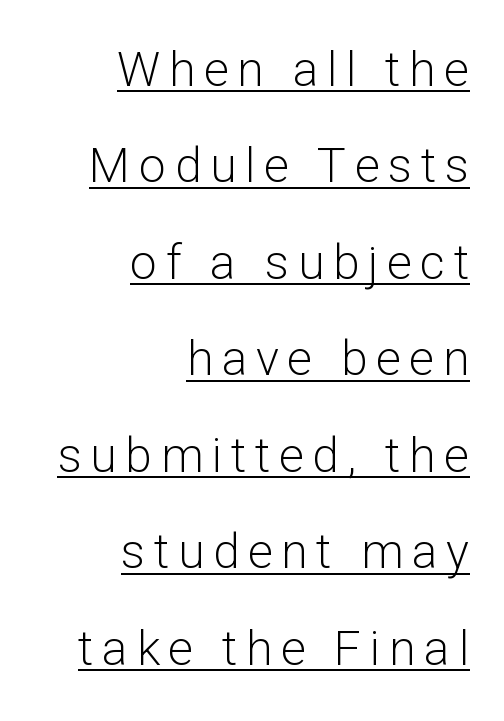
What kind of face is this? One without serifs — a sans. Stems here are at most as thick as an everyday book face. These lines were composed using upright roman letters. The lines are spread far apart with generous leading. Note the varied advance widths — an 'i' is clearly narrower than an 'm'. The glyphs are accompanied by a horizontal stroke just below them.
